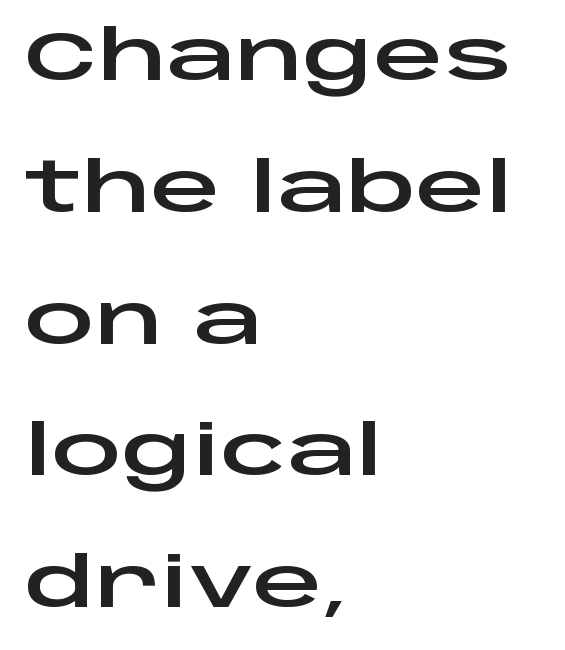
{"serif": "no", "italic": "no", "width": "wide", "stroke_contrast": "low", "x_height": "large", "monospaced": "no", "underline": "no", "align": "left", "line_spacing": "loose", "line_spacing_ratio": 1.91, "letter_spacing": "normal", "letter_spacing_em": 0.0, "glyph_px": 69}
